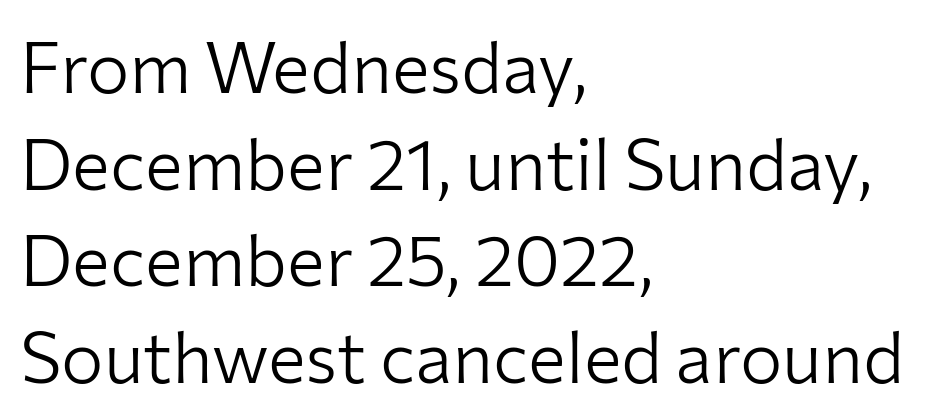
Each row of text sits above clean, open space. The face used here is rendered with its standard letterfit. Line spacing here is normal. Unlike italic type, these characters show no tilt at all. Font category for this specimen: sans-serif.
